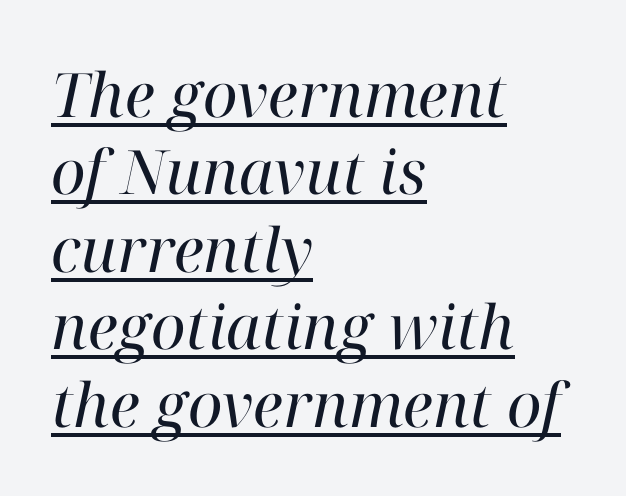
{"serif": "yes", "italic": "yes", "lean": "right", "slant_degrees": 12, "bold": "no", "weight": "regular", "width": "normal", "stroke_contrast": "high", "x_height": "medium", "monospaced": "no", "underline": "yes", "align": "left", "line_spacing": "normal", "line_spacing_ratio": 1.27, "letter_spacing": "normal", "letter_spacing_em": 0.0, "glyph_px": 61}
